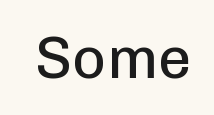
Q: Is the text bold? A: No.
Q: Is the text italic (slanted)? A: No, it is upright.
Q: Is the typeface a serif or a sans-serif typeface? A: Sans-serif.
Q: Is the text underlined? A: No.
Q: Is the spacing between letters normal or unusually wide? A: Normal.
Q: Width (condensed, normal, or wide)? A: Normal.
Q: Stroke contrast? A: Low.
Q: x-height? A: Medium.
Q: Monospaced? A: No.
